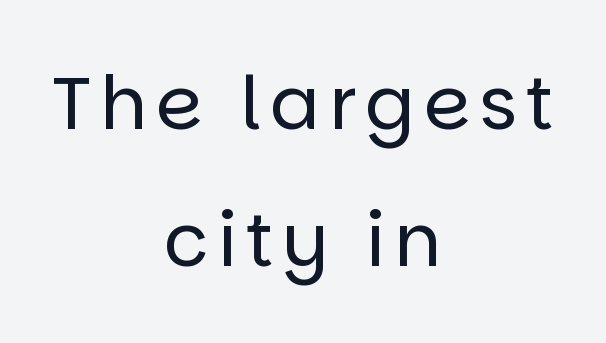
Reading down the block, each line starts at a different indent, mirrored at its end. The gap between lines stays unmarked. Vertical stems look standard width or narrower in stroke. Do the characters align in a grid? No, the font is proportional.
